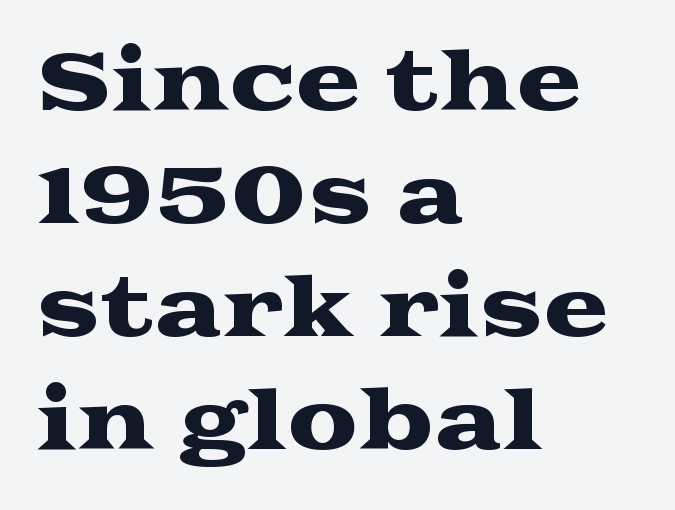
{"serif": "yes", "italic": "no", "width": "wide", "stroke_contrast": "medium", "x_height": "medium", "monospaced": "no", "underline": "no", "align": "left", "line_spacing": "normal", "line_spacing_ratio": 1.43, "letter_spacing": "normal", "letter_spacing_em": 0.0, "glyph_px": 79}
